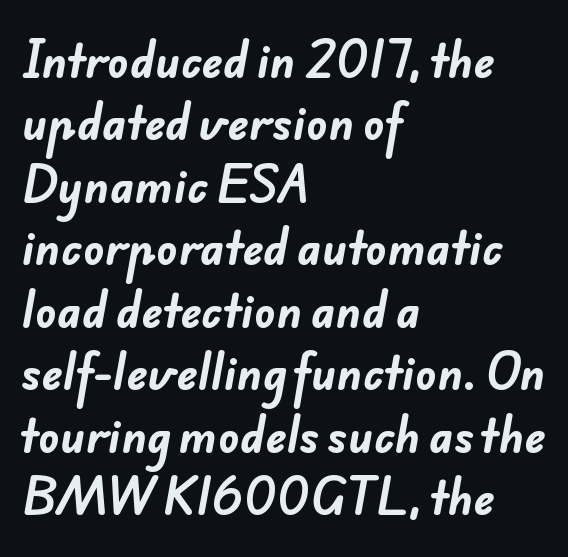
{"serif": "no", "bold": "yes", "weight": "bold", "width": "normal", "stroke_contrast": "low", "x_height": "small", "monospaced": "no", "underline": "no", "align": "left", "line_spacing": "normal", "line_spacing_ratio": 1.42, "letter_spacing": "normal", "letter_spacing_em": 0.0, "glyph_px": 44}
